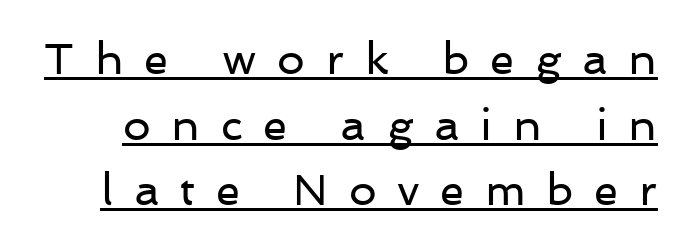
{"serif": "no", "italic": "no", "bold": "no", "weight": "regular", "width": "normal", "stroke_contrast": "low", "x_height": "medium", "monospaced": "no", "underline": "yes", "line_spacing": "normal", "line_spacing_ratio": 1.49, "letter_spacing": "wide", "letter_spacing_em": 0.47, "glyph_px": 44}
